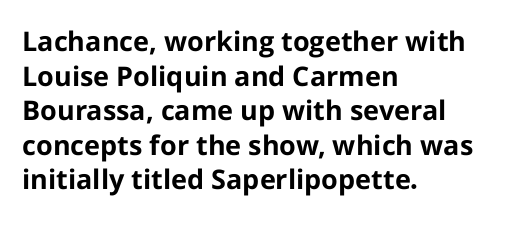
The image shows 27 px bold type, upright; set left-aligned, normal line spacing (1.28x), normal letter spacing, not underlined.
